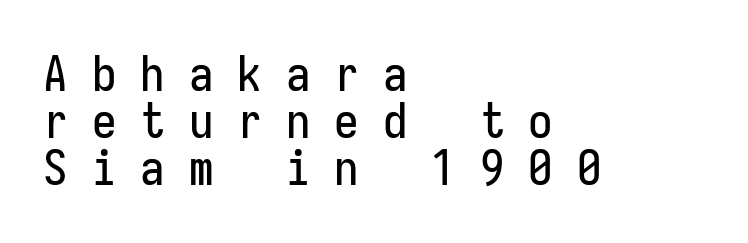
The image shows 49 px condensed sans-serif type, upright, monospaced; set left-aligned, tight line spacing (0.96x), unusually wide letter spacing (+0.49 em), not underlined; low stroke contrast and a medium x-height.
